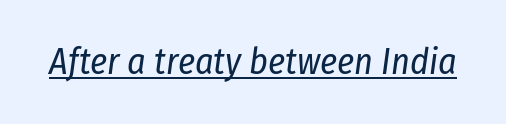
The image shows 36 px regular-weight, condensed type, italic (leaning right); set normal letter spacing, underlined; low stroke contrast and a medium x-height.
